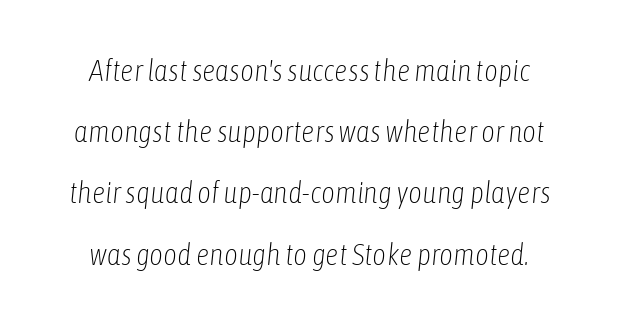
The image shows 30 px light, condensed type, italic (leaning right); set loose line spacing (2.04x), normal letter spacing, not underlined; low stroke contrast and a medium x-height.
